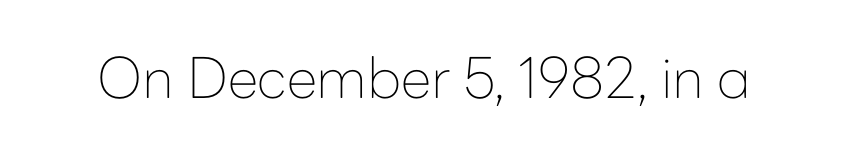
The image shows 56 px thin sans-serif type, upright; set normal letter spacing, not underlined; low stroke contrast and a medium x-height.
